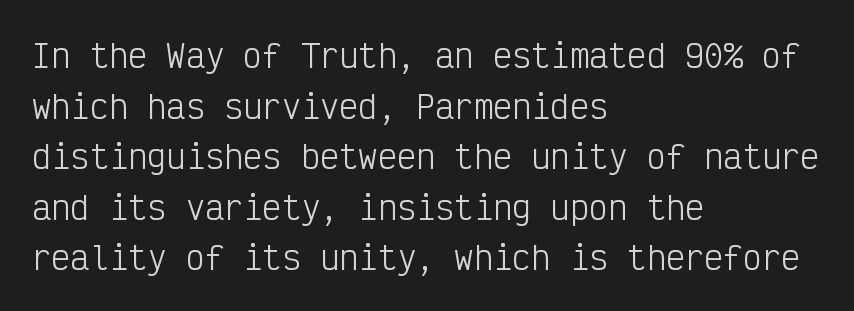
{"serif": "no", "italic": "no", "bold": "no", "weight": "light", "width": "condensed", "stroke_contrast": "low", "x_height": "medium", "monospaced": "yes", "underline": "no", "align": "left", "line_spacing": "normal", "line_spacing_ratio": 1.58, "letter_spacing": "normal", "letter_spacing_em": 0.0, "glyph_px": 32}
